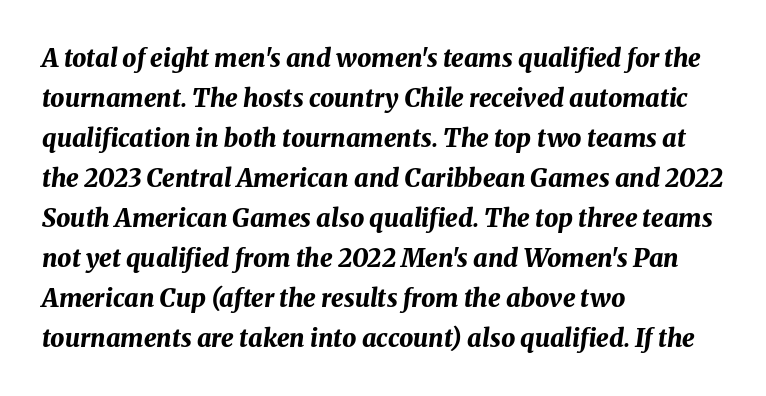
Q: Is the text bold? A: Yes.
Q: Is the text italic (slanted)? A: Yes, it leans right by about 8 degrees.
Q: Is the text underlined? A: No.
Q: How is the paragraph aligned? A: Left-aligned.
Q: Is the spacing between letters normal or unusually wide? A: Normal.
Q: Is the spacing between lines tight, normal or loose? A: Normal.
